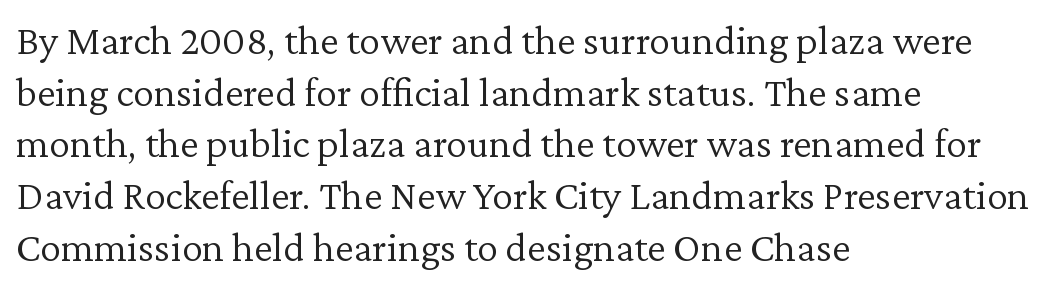
Q: Is the text bold? A: No.
Q: Is the text italic (slanted)? A: No, it is upright.
Q: Is the typeface a serif or a sans-serif typeface? A: Serif.
Q: Is the text underlined? A: No.
Q: How is the paragraph aligned? A: Left-aligned.
Q: Is the spacing between letters normal or unusually wide? A: Normal.
Q: Width (condensed, normal, or wide)? A: Normal.
Q: Stroke contrast? A: Low.
Q: x-height? A: Medium.
Q: Monospaced? A: No.
